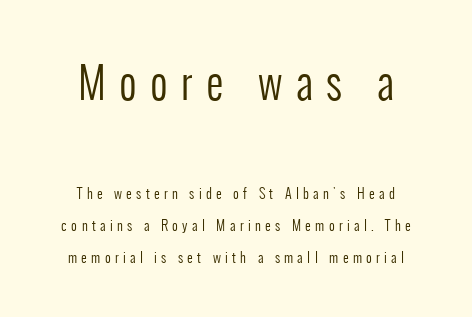
{"serif": "no", "italic": "no", "bold": "no", "weight": "regular", "width": "condensed", "stroke_contrast": "low", "x_height": "medium", "monospaced": "no", "underline": "no", "align": "center", "line_spacing": "loose", "line_spacing_ratio": 2.31, "letter_spacing": "wide", "letter_spacing_em": 0.31, "larger_block": "first", "size_ratio": 3.07, "glyph_px": 43}
